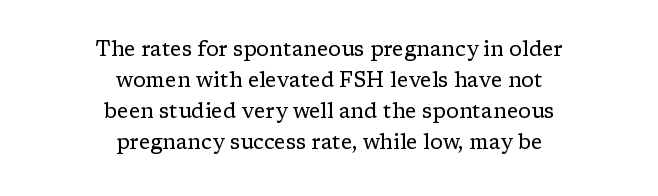
Q: Is the text bold? A: No.
Q: Is the text italic (slanted)? A: No, it is upright.
Q: Is the text underlined? A: No.
Q: How is the paragraph aligned? A: Centered.
Q: Is the spacing between letters normal or unusually wide? A: Normal.
Q: Is the spacing between lines tight, normal or loose? A: Normal.
